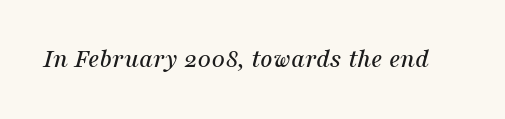
Q: Is the text italic (slanted)? A: Yes, it leans right by about 16 degrees.
Q: Is the text underlined? A: No.
Q: Is the spacing between letters normal or unusually wide? A: Normal.
